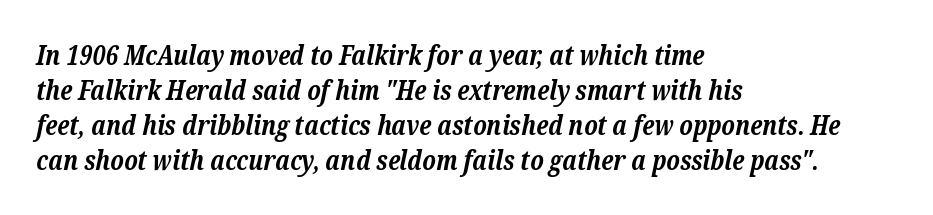
{"italic": "yes", "lean": "right", "slant_degrees": 12, "bold": "yes", "underline": "no", "align": "left", "line_spacing": "normal", "line_spacing_ratio": 1.3, "letter_spacing": "normal", "letter_spacing_em": 0.0, "glyph_px": 27}
